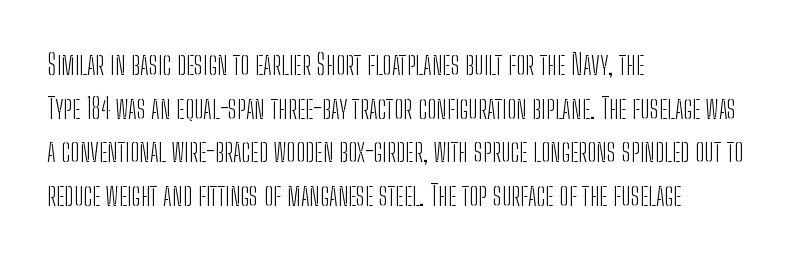
Inter-character spacing is left at the font's built-in metrics. The rows are spaced the way most documents space them. The words here are not underlined. The weight would be labelled regular, book, light, or lighter still. Spacing verdict: proportional, widths tailored to each character. Leftover space on each line is placed entirely after the last word.
